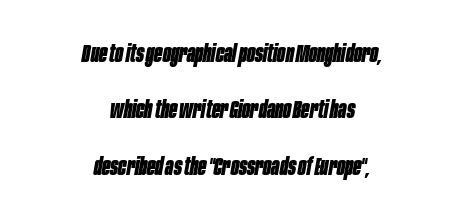
Q: Is the text bold? A: Yes.
Q: Is the text italic (slanted)? A: Yes, it leans right by about 10 degrees.
Q: Is the text underlined? A: No.
Q: How is the paragraph aligned? A: Centered.
Q: Is the spacing between letters normal or unusually wide? A: Normal.
Q: Is the spacing between lines tight, normal or loose? A: Loose.
